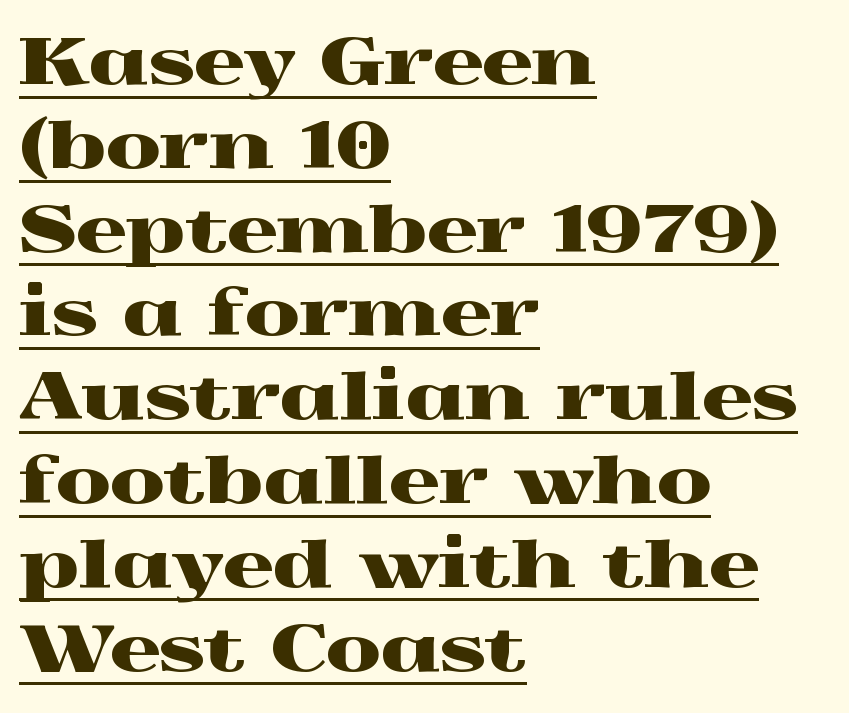
{"serif": "yes", "italic": "no", "width": "wide", "x_height": "medium", "monospaced": "no", "underline": "yes", "align": "left", "line_spacing": "normal", "line_spacing_ratio": 1.33, "letter_spacing": "normal", "letter_spacing_em": 0.0, "glyph_px": 63}
